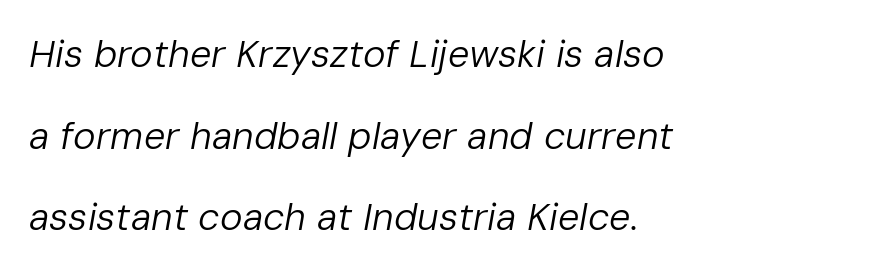
{"italic": "yes", "lean": "right", "slant_degrees": 10, "bold": "no", "weight": "regular", "width": "normal", "stroke_contrast": "low", "x_height": "medium", "monospaced": "no", "underline": "no", "align": "left", "line_spacing": "loose", "line_spacing_ratio": 2.15, "letter_spacing": "normal", "letter_spacing_em": 0.0, "glyph_px": 38}
